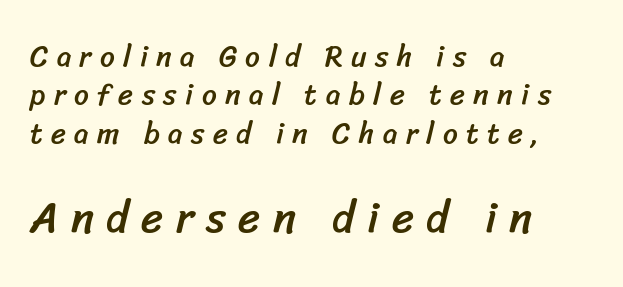
{"serif": "no", "width": "normal", "stroke_contrast": "low", "x_height": "medium", "monospaced": "no", "underline": "no", "align": "left", "line_spacing": "normal", "line_spacing_ratio": 1.32, "letter_spacing": "wide", "letter_spacing_em": 0.29, "larger_block": "second", "size_ratio": 1.48, "glyph_px": 43}
